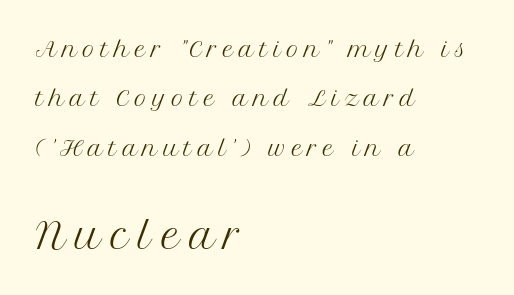
The designer dialed line spacing up above the default. Which of the two is more prominent by size? The second, at the bottom. Has an underline been added? It has not. Is the type heavy? It reads as light-to-regular instead.
